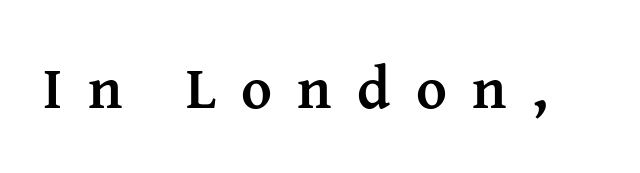
{"serif": "yes", "italic": "no", "bold": "yes", "weight": "semibold", "width": "normal", "stroke_contrast": "medium", "x_height": "medium", "monospaced": "no", "underline": "no", "letter_spacing": "wide", "letter_spacing_em": 0.43, "glyph_px": 59}
